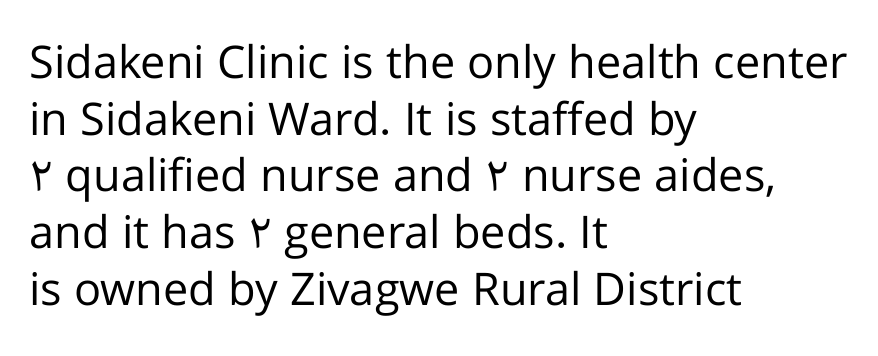
A typesetter would call this zero additional tracking. The rag falls on the right side of this text block. The typesetting does not lean heavy: it is not bold. Has an underline been added? It has not.
